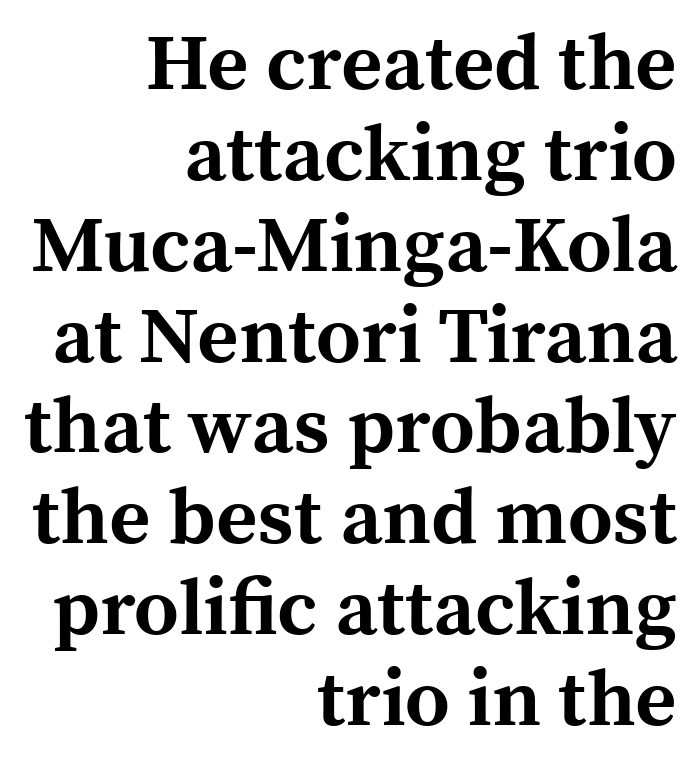
Q: Is the text bold? A: Yes.
Q: Is the text italic (slanted)? A: No, it is upright.
Q: Is the typeface a serif or a sans-serif typeface? A: Serif.
Q: Is the text underlined? A: No.
Q: How is the paragraph aligned? A: Right-aligned.
Q: Is the spacing between letters normal or unusually wide? A: Normal.
Q: Is the spacing between lines tight, normal or loose? A: Tight.
Q: Width (condensed, normal, or wide)? A: Normal.
Q: x-height? A: Medium.
Q: Monospaced? A: No.
